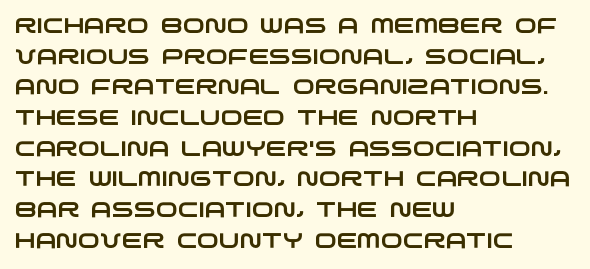
Honestly, the letter spacing is just normal — you wouldn't notice it. Is there much room between lines? A standard amount, neither cramped nor airy. Horizontal alignment here is leftward, the default for most running prose. Glance below the letters and you will spot only blank space.
